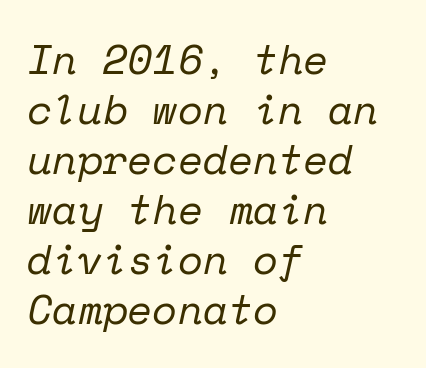
The image shows 41 px regular-weight serif type, italic (leaning right), monospaced; set left-aligned, line spacing 1.22x, normal letter spacing, not underlined; low stroke contrast and a medium x-height.
